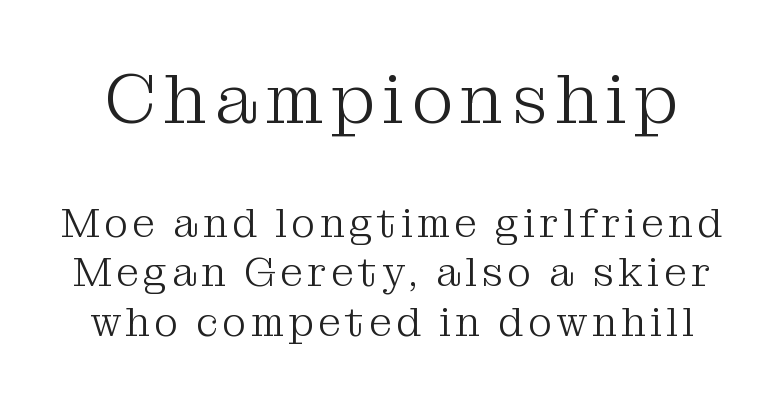
The image shows 71 px light serif type, upright; set line spacing 1.21x, not underlined; the first (top) block is 1.73x larger; medium stroke contrast and a medium x-height.
